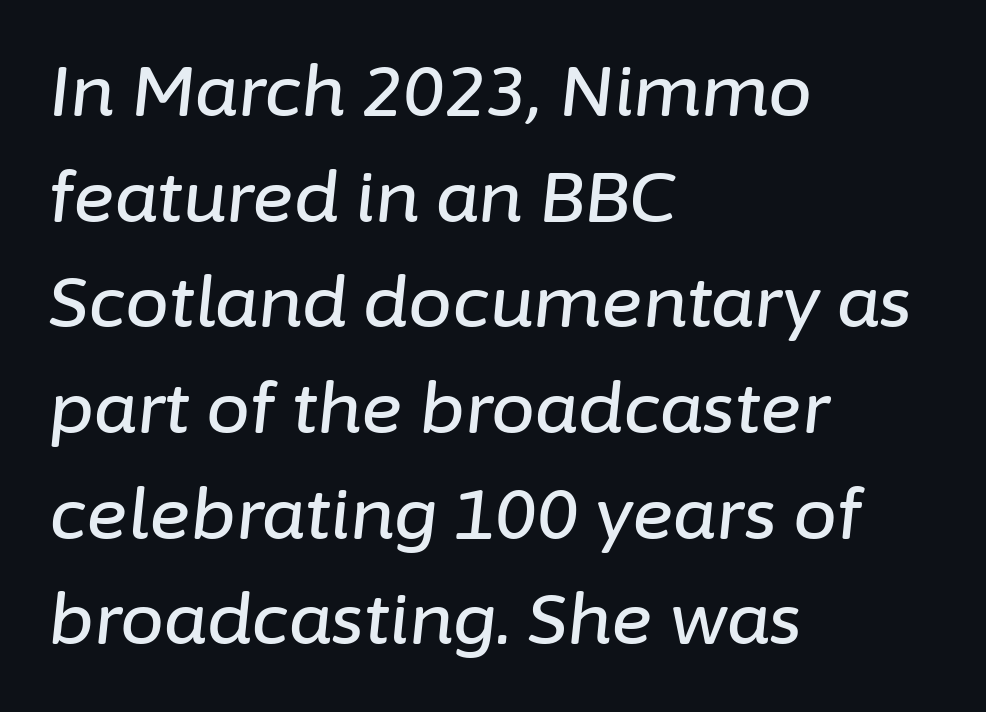
The image shows 70 px text type, italic (leaning right); set left-aligned, normal line spacing (1.51x), normal letter spacing, not underlined; low stroke contrast and a medium x-height.
